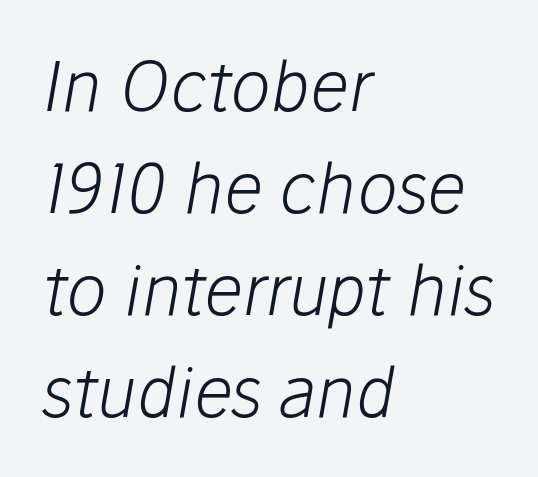
The image shows 68 px light type, italic (leaning right); set left-aligned, normal line spacing (1.5x), normal letter spacing, not underlined; low stroke contrast and a medium x-height.
